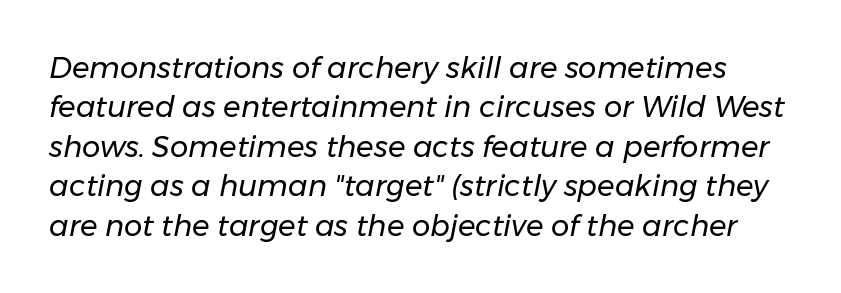
Q: Is the text bold? A: No.
Q: Is the text italic (slanted)? A: Yes, it leans right by about 11 degrees.
Q: Is the text underlined? A: No.
Q: Is the spacing between letters normal or unusually wide? A: Normal.
Q: Is the spacing between lines tight, normal or loose? A: Normal.
Q: Width (condensed, normal, or wide)? A: Normal.
Q: Stroke contrast? A: Low.
Q: x-height? A: Medium.
Q: Monospaced? A: No.
